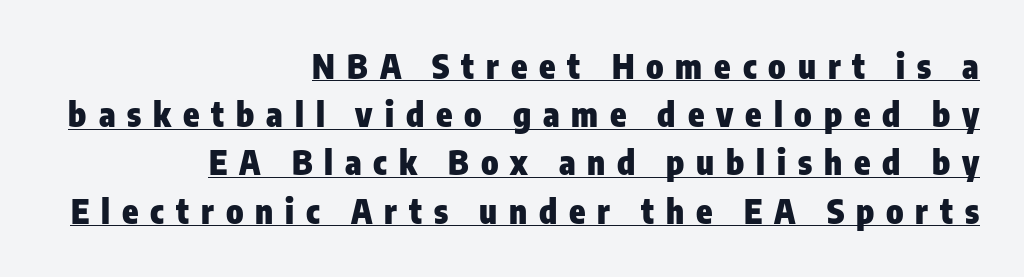
The image shows 33 px heavy, condensed sans-serif type, upright; set right-aligned, normal line spacing (1.46x), unusually wide letter spacing (+0.36 em), underlined; low stroke contrast and a medium x-height.
